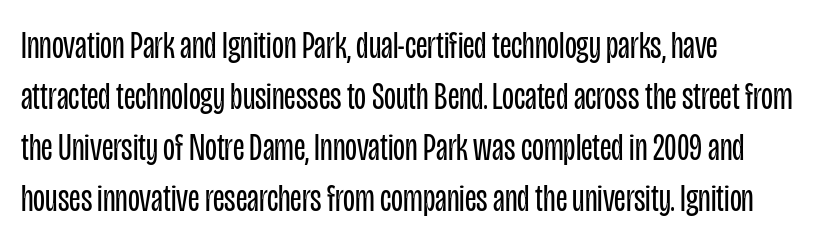
{"serif": "no", "italic": "no", "bold": "no", "weight": "regular", "width": "condensed", "stroke_contrast": "low", "x_height": "large", "monospaced": "no", "underline": "no", "align": "left", "line_spacing": "normal", "line_spacing_ratio": 1.31, "letter_spacing": "normal", "letter_spacing_em": 0.0, "glyph_px": 39}
